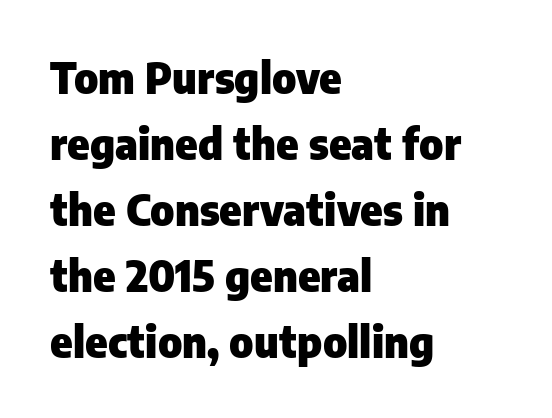
The image shows 42 px heavy sans-serif type, upright; set left-aligned, normal line spacing (1.57x), normal letter spacing, not underlined; low stroke contrast and a medium x-height.
